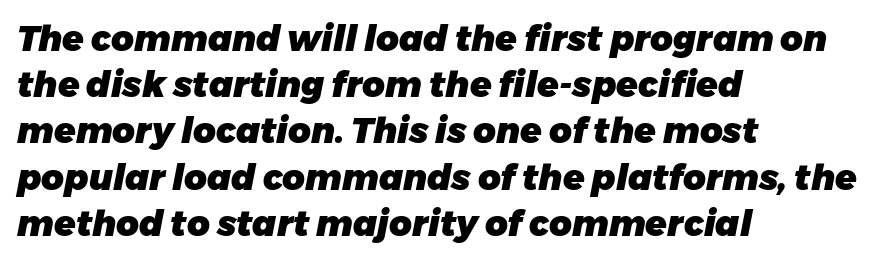
Q: Is the text bold? A: Yes.
Q: Is the text italic (slanted)? A: Yes, it leans right by about 11 degrees.
Q: Is the text underlined? A: No.
Q: How is the paragraph aligned? A: Left-aligned.
Q: Is the spacing between letters normal or unusually wide? A: Normal.
Q: Is the spacing between lines tight, normal or loose? A: Normal.
Q: Width (condensed, normal, or wide)? A: Normal.
Q: Stroke contrast? A: Low.
Q: x-height? A: Medium.
Q: Monospaced? A: No.
